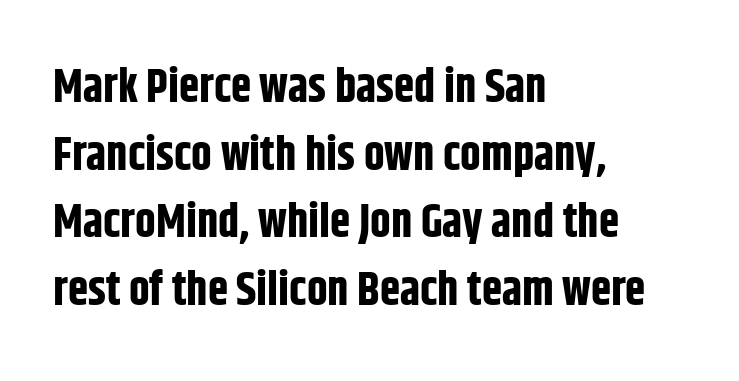
Is this a sans? Yes — the strokes have no serifs. Does the lettering tilt? It doesn't — this is upright. Visually the block forms a straight wall on the left and a jagged coastline on the right. The horizontal fit of the characters is conventional and even. Normally led — the rows are evenly, conventionally spaced. You could not count columns in this text — the font is proportionally spaced.
